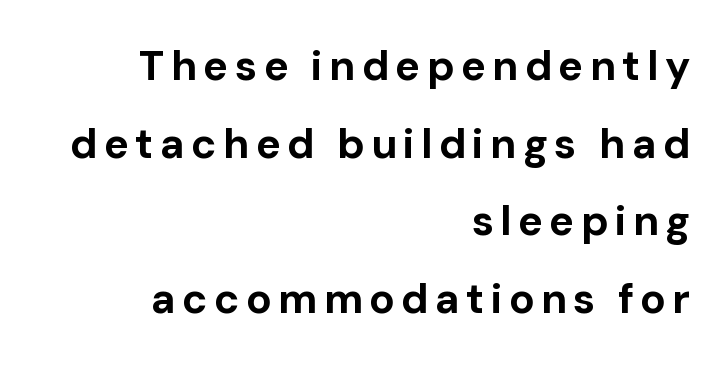
Notice how the passage keeps a crisp vertical edge on the right only. Quick note: not italic, upright. Unlike a traditional serif, this face leaves its strokes unadorned. The rendering uses natural spacing where letterforms have individual widths.
